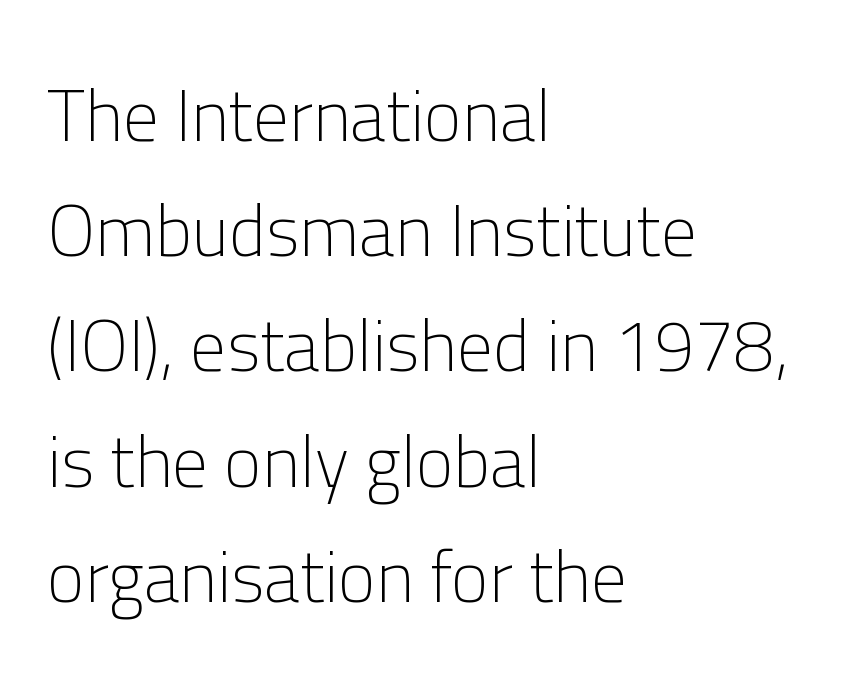
Q: Is the text bold? A: No.
Q: Is the text italic (slanted)? A: No, it is upright.
Q: Is the typeface a serif or a sans-serif typeface? A: Sans-serif.
Q: Is the text underlined? A: No.
Q: How is the paragraph aligned? A: Left-aligned.
Q: Is the spacing between letters normal or unusually wide? A: Normal.
Q: Is the spacing between lines tight, normal or loose? A: Normal.
Q: Width (condensed, normal, or wide)? A: Normal.
Q: Stroke contrast? A: Low.
Q: x-height? A: Medium.
Q: Monospaced? A: No.
